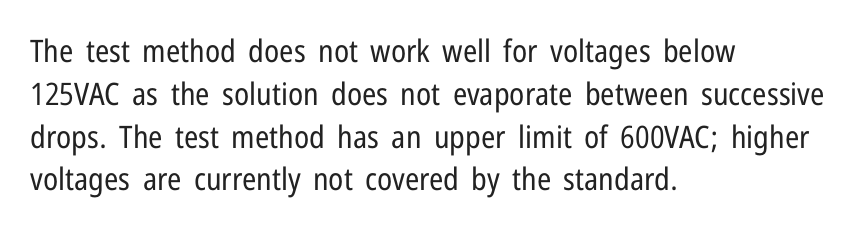
{"serif": "no", "italic": "no", "bold": "no", "weight": "regular", "width": "condensed", "stroke_contrast": "low", "x_height": "medium", "monospaced": "no", "underline": "no", "align": "left", "line_spacing": "normal", "line_spacing_ratio": 1.38, "letter_spacing": "normal", "letter_spacing_em": 0.0, "glyph_px": 31}
